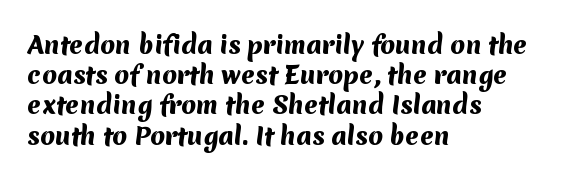
{"bold": "yes", "underline": "no", "align": "left", "line_spacing": "normal", "line_spacing_ratio": 1.26, "letter_spacing": "normal", "letter_spacing_em": 0.0, "glyph_px": 24}
